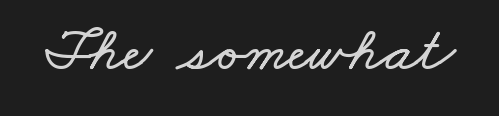
{"width": "wide", "stroke_contrast": "low", "x_height": "small", "monospaced": "no", "underline": "no", "letter_spacing": "normal", "letter_spacing_em": 0.0, "glyph_px": 63}
